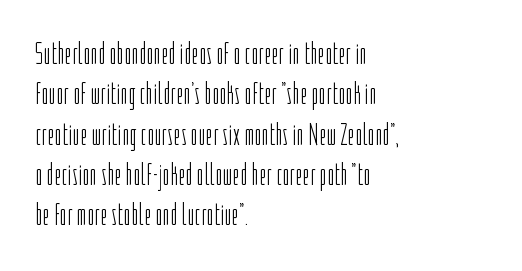
The image shows 32 px light, condensed sans-serif type, upright; set left-aligned, normal line spacing (1.26x), normal letter spacing, not underlined; low stroke contrast and a medium x-height.
